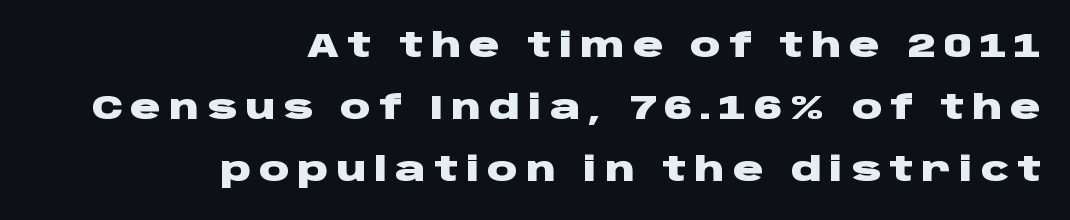
Q: Is the text bold? A: Yes.
Q: Is the text italic (slanted)? A: No, it is upright.
Q: Is the typeface a serif or a sans-serif typeface? A: Sans-serif.
Q: Is the text underlined? A: No.
Q: How is the paragraph aligned? A: Right-aligned.
Q: Is the spacing between letters normal or unusually wide? A: Unusually wide.
Q: Width (condensed, normal, or wide)? A: Wide.
Q: Stroke contrast? A: Low.
Q: x-height? A: Large.
Q: Monospaced? A: No.
